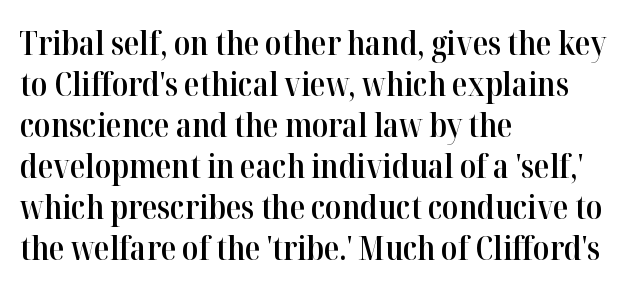
Classification — serif. Slightly chunky letters — semibold, I'd say, not full bold. Unmarked baselines from the first word to the last. Characters remain perfectly vertical along every line. The paragraph has a hard left edge and a soft right edge.
